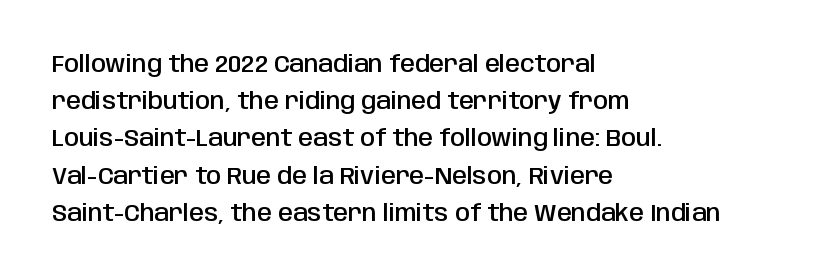
If you measured baseline to baseline, you'd find a middling distance. Summary of weight: moderately heavy, a semibold. Horizontal alignment here is leftward, the default for most running prose. Beneath every word, the page is bare.
